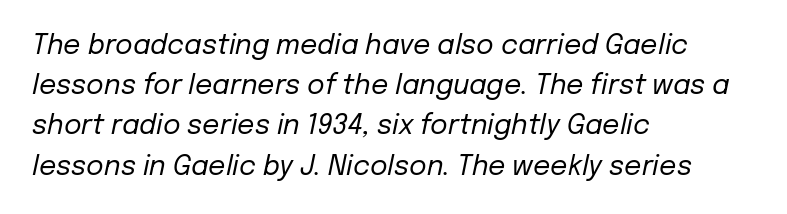
Q: Is the text bold? A: No.
Q: Is the text italic (slanted)? A: Yes, it leans right by about 12 degrees.
Q: Is the text underlined? A: No.
Q: How is the paragraph aligned? A: Left-aligned.
Q: Is the spacing between letters normal or unusually wide? A: Normal.
Q: Is the spacing between lines tight, normal or loose? A: Normal.
